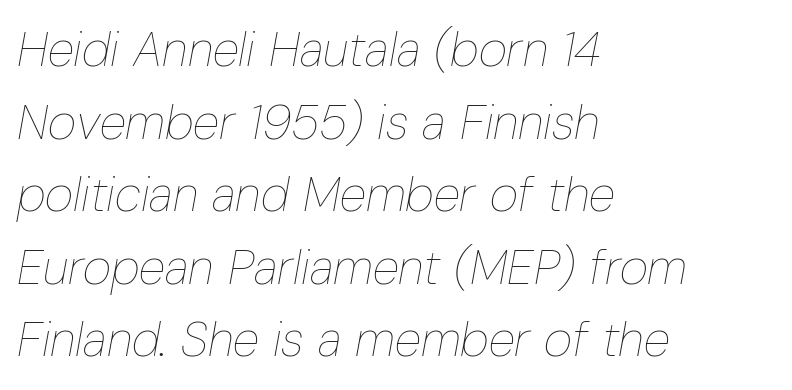
{"italic": "yes", "lean": "right", "slant_degrees": 10, "bold": "no", "weight": "thin", "width": "condensed", "stroke_contrast": "low", "x_height": "medium", "monospaced": "no", "underline": "no", "align": "left", "line_spacing": "normal", "line_spacing_ratio": 1.48, "letter_spacing": "normal", "letter_spacing_em": 0.0, "glyph_px": 49}
